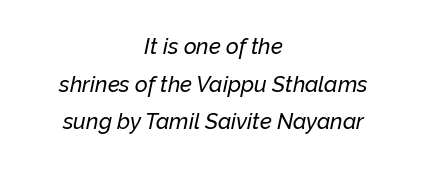
The image shows 22 px text type, italic (leaning right); set centered, line spacing 1.71x, normal letter spacing, not underlined.
